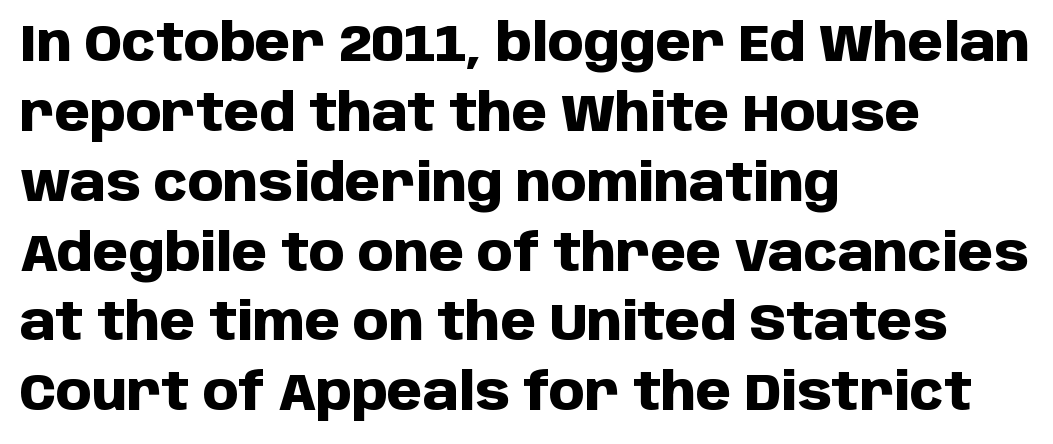
A roman cut, with each character standing at attention. Notice how the passage keeps a crisp vertical edge on the left only. A sans-serif font was chosen for this passage. Descender tails drop into unmarked territory. I'd describe the lettering as bold — thick and assertive. In terms of leading, this rendering sits right in the middle.
